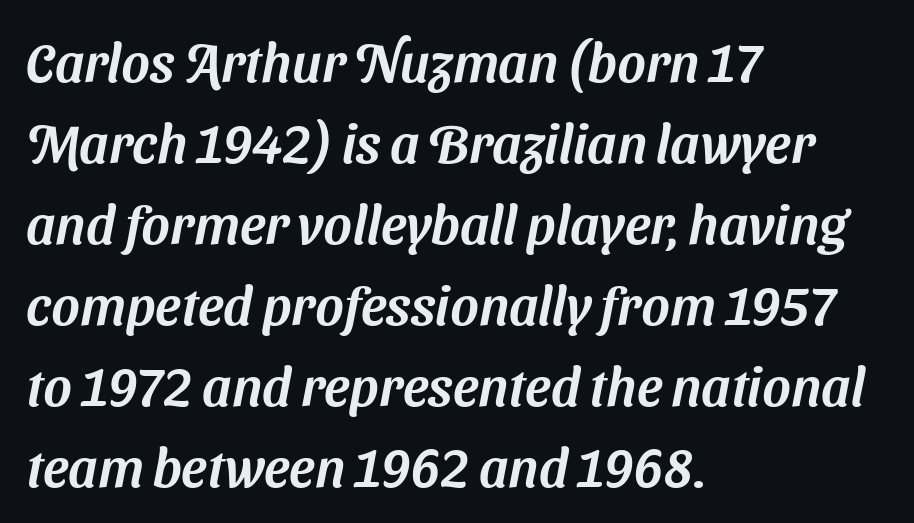
Check under the words: just untouched page. Nothing sits at the stroke ends, so this counts as sans-serif. The passage shown is typed in a proportional face where columns would drift. Baseline-to-baseline distance is the conventional proportion of letter height.
